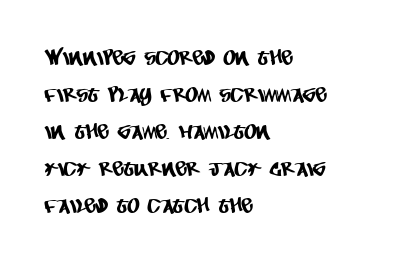
Q: Is the text underlined? A: No.
Q: How is the paragraph aligned? A: Left-aligned.
Q: Is the spacing between letters normal or unusually wide? A: Normal.
